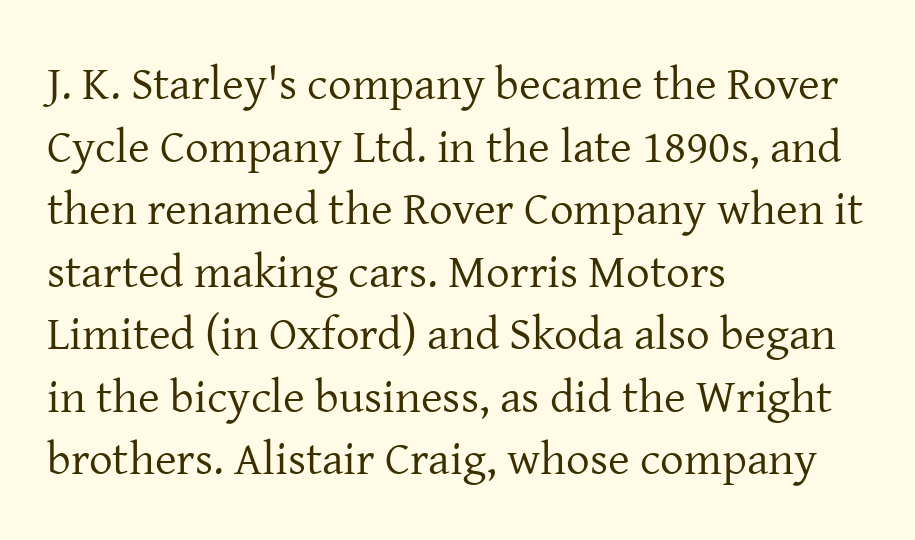
{"serif": "yes", "italic": "no", "bold": "no", "weight": "regular", "width": "normal", "stroke_contrast": "low", "x_height": "medium", "monospaced": "no", "underline": "no", "align": "left", "line_spacing": "normal", "line_spacing_ratio": 1.33, "letter_spacing": "normal", "letter_spacing_em": 0.0, "glyph_px": 47}
